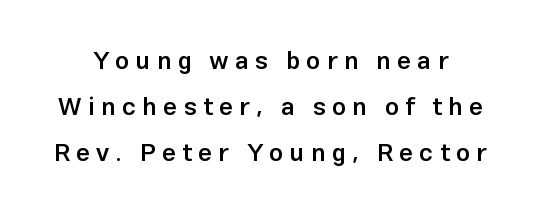
{"italic": "no", "bold": "semi", "underline": "no", "line_spacing_ratio": 1.85, "letter_spacing": "wide", "letter_spacing_em": 0.25, "glyph_px": 25}
